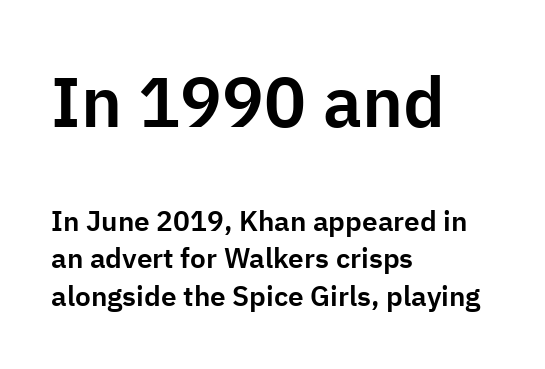
Reading down the column, the eye jumps a familiar distance to each next line. The rendering uses natural spacing where letterforms have individual widths. Tracking value appears to be zero — textbook default spacing. Every character sits straight up, as roman type does. A clean baseline with only descenders dipping below it.
